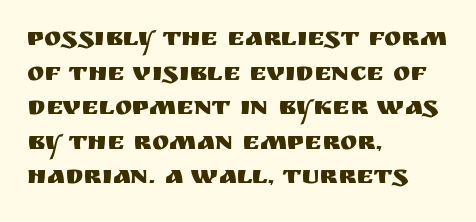
{"italic": "no", "underline": "no", "align": "left", "line_spacing": "normal", "line_spacing_ratio": 1.33, "letter_spacing": "normal", "letter_spacing_em": 0.0, "glyph_px": 26}
